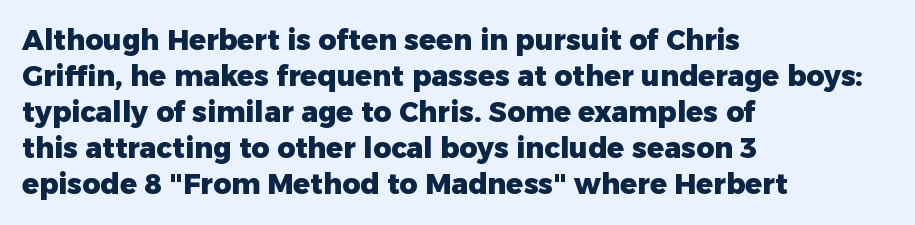
{"serif": "no", "italic": "no", "bold": "yes", "weight": "heavy", "width": "normal", "stroke_contrast": "low", "x_height": "medium", "monospaced": "no", "underline": "no", "align": "left", "line_spacing": "normal", "line_spacing_ratio": 1.29, "letter_spacing": "normal", "letter_spacing_em": 0.0, "glyph_px": 28}
